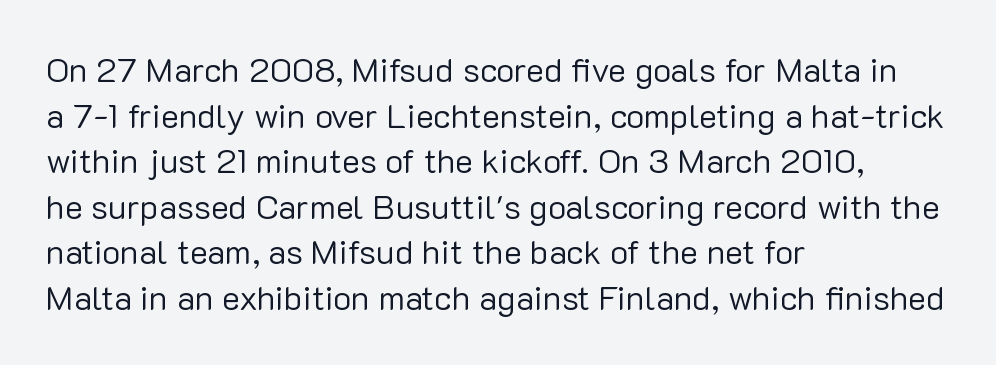
Q: Is the text bold? A: No.
Q: Is the text italic (slanted)? A: No, it is upright.
Q: Is the typeface a serif or a sans-serif typeface? A: Sans-serif.
Q: Is the text underlined? A: No.
Q: How is the paragraph aligned? A: Left-aligned.
Q: Is the spacing between letters normal or unusually wide? A: Normal.
Q: Is the spacing between lines tight, normal or loose? A: Normal.
Q: Width (condensed, normal, or wide)? A: Normal.
Q: Stroke contrast? A: Low.
Q: x-height? A: Medium.
Q: Monospaced? A: No.
